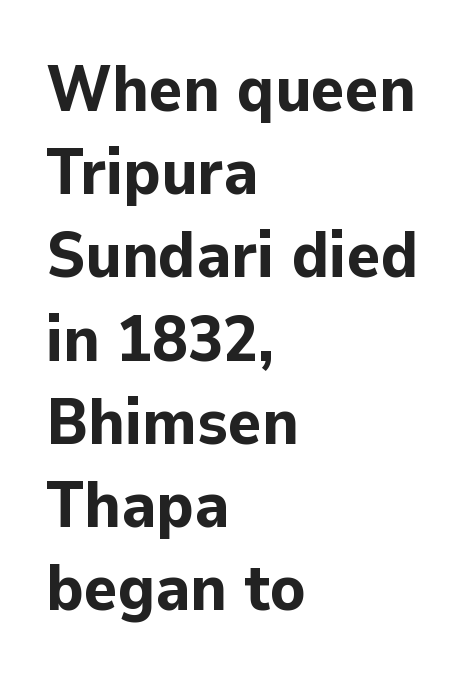
The line-height multiplier appears to be the usual default. This is heavy type, rendered in bold. The ragged edge is on the right, which tells us the setting is flush left. Descenders hang freely into open space. The letters advance in unequal steps, a hallmark of proportional type. Unlike a traditional serif, this face leaves its strokes unadorned.
